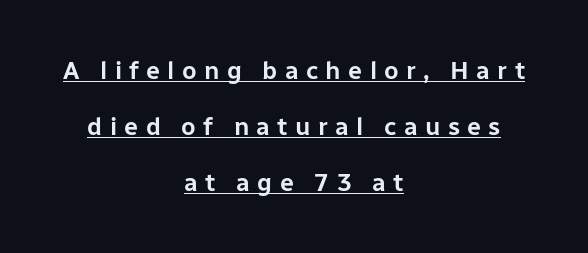
{"italic": "no", "underline": "yes", "align": "center", "line_spacing": "loose", "line_spacing_ratio": 2.24, "letter_spacing": "wide", "letter_spacing_em": 0.29, "glyph_px": 25}
